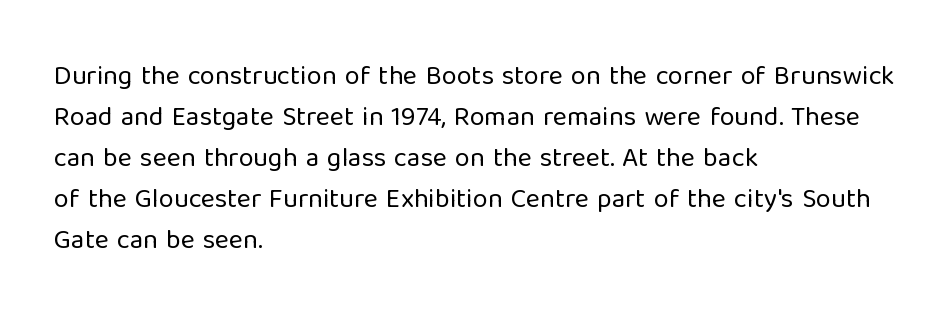
{"italic": "no", "bold": "no", "underline": "no", "align": "left", "line_spacing": "normal", "line_spacing_ratio": 1.52, "letter_spacing": "normal", "letter_spacing_em": 0.0, "glyph_px": 27}
